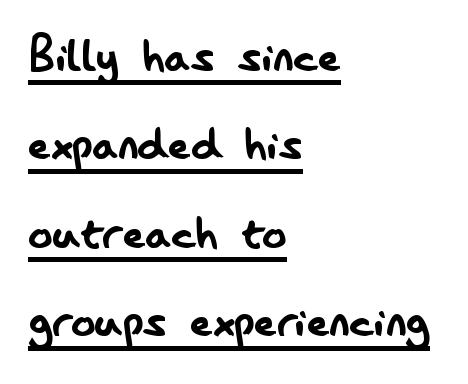
Q: Is the text bold? A: No.
Q: Is the text italic (slanted)? A: No, it is upright.
Q: Is the typeface a serif or a sans-serif typeface? A: Sans-serif.
Q: Is the text underlined? A: Yes.
Q: How is the paragraph aligned? A: Left-aligned.
Q: Is the spacing between letters normal or unusually wide? A: Normal.
Q: Is the spacing between lines tight, normal or loose? A: Normal.
Q: Width (condensed, normal, or wide)? A: Condensed.
Q: Stroke contrast? A: Low.
Q: x-height? A: Small.
Q: Monospaced? A: No.
